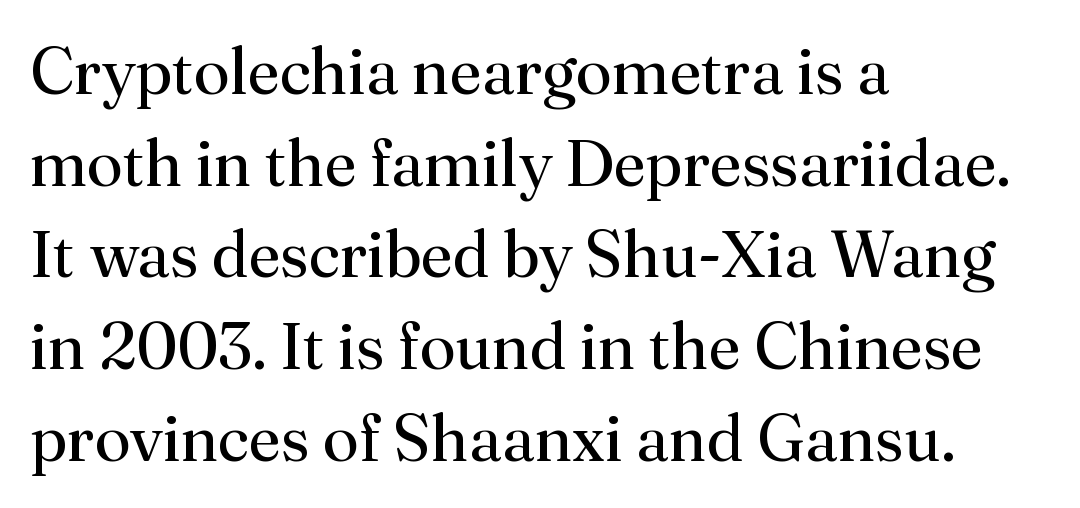
The image shows 65 px regular-weight serif type, upright; set left-aligned, normal line spacing (1.41x), normal letter spacing, not underlined; medium stroke contrast and a small x-height.
